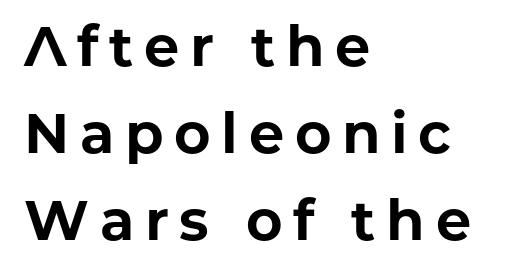
The image shows 56 px bold sans-serif type, upright; set left-aligned, normal line spacing (1.55x), not underlined; low stroke contrast and a medium x-height.
